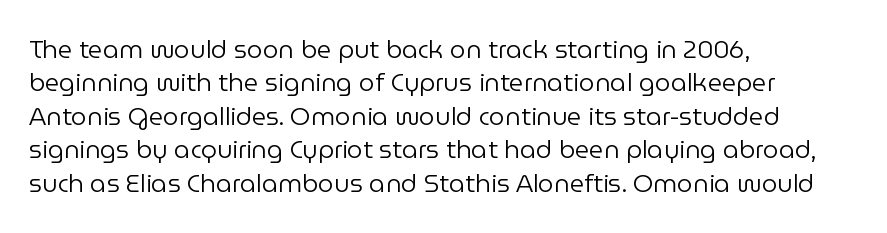
{"italic": "no", "bold": "no", "underline": "no", "align": "left", "line_spacing": "normal", "line_spacing_ratio": 1.34, "letter_spacing": "normal", "letter_spacing_em": 0.0, "glyph_px": 25}
